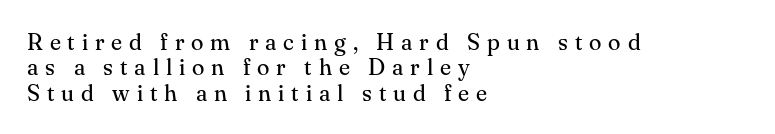
The strokes carry an ordinary text weight at most. The font's upright variant was chosen for this text. Bare-footed words on every line. Horizontal alignment here is leftward, the default for most running prose.
